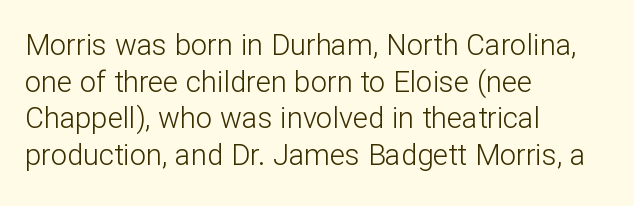
{"serif": "no", "italic": "no", "bold": "no", "weight": "light", "width": "normal", "stroke_contrast": "low", "x_height": "medium", "monospaced": "no", "underline": "no", "align": "left", "line_spacing": "normal", "line_spacing_ratio": 1.26, "letter_spacing": "normal", "letter_spacing_em": 0.0, "glyph_px": 29}
